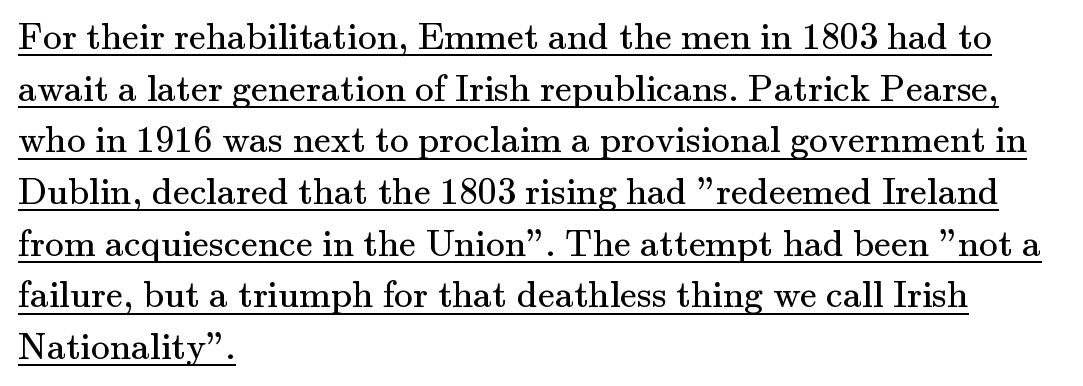
The image shows 38 px regular-weight serif type, upright; set left-aligned, normal line spacing (1.36x), normal letter spacing, underlined; medium stroke contrast and a small x-height.
